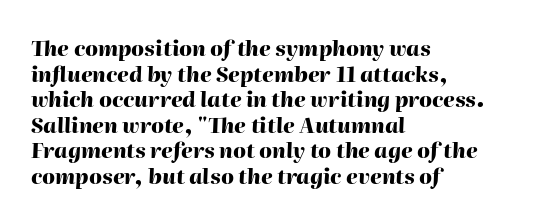
{"italic": "yes", "lean": "right", "slant_degrees": 2, "bold": "yes", "underline": "no", "align": "left", "line_spacing_ratio": 1.22, "letter_spacing": "normal", "letter_spacing_em": 0.0, "glyph_px": 21}
